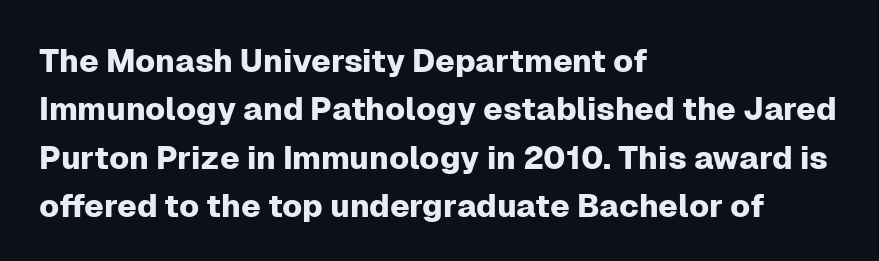
Unmarked baselines from the first word to the last. Each letter keeps its own natural width here, so spacing adapts to shape. The block of text has a typical density, with ordinary space between rows. Observe the absence of serifs on each vertical stroke in this sample.
